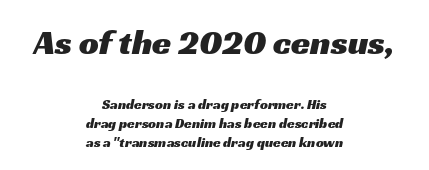
Q: Is the typeface a serif or a sans-serif typeface? A: Sans-serif.
Q: Is the text underlined? A: No.
Q: How is the paragraph aligned? A: Centered.
Q: Is the spacing between letters normal or unusually wide? A: Normal.
Q: Is the spacing between lines tight, normal or loose? A: Normal.
Q: Which block of text is set in a larger size, the first (top) or the second (bottom)? A: The first (top) one.
Q: Width (condensed, normal, or wide)? A: Wide.
Q: Stroke contrast? A: Medium.
Q: x-height? A: Medium.
Q: Monospaced? A: No.
